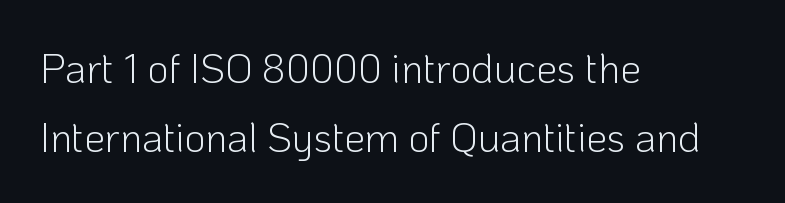
{"serif": "no", "italic": "no", "bold": "no", "weight": "light", "width": "normal", "stroke_contrast": "low", "x_height": "medium", "monospaced": "no", "underline": "no", "align": "left", "line_spacing": "normal", "line_spacing_ratio": 1.68, "letter_spacing": "normal", "letter_spacing_em": 0.0, "glyph_px": 41}
